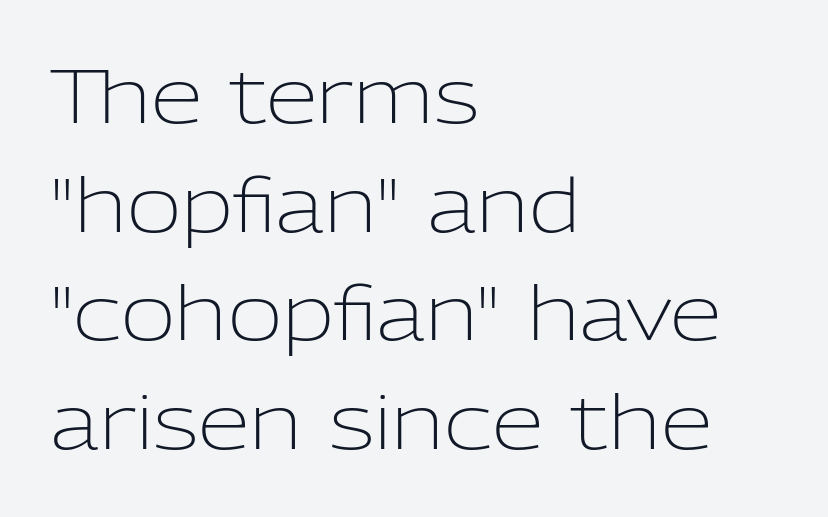
{"serif": "no", "italic": "no", "bold": "no", "weight": "light", "width": "normal", "stroke_contrast": "low", "x_height": "medium", "monospaced": "no", "underline": "no", "align": "left", "line_spacing": "normal", "line_spacing_ratio": 1.45, "letter_spacing": "normal", "letter_spacing_em": 0.0, "glyph_px": 75}
